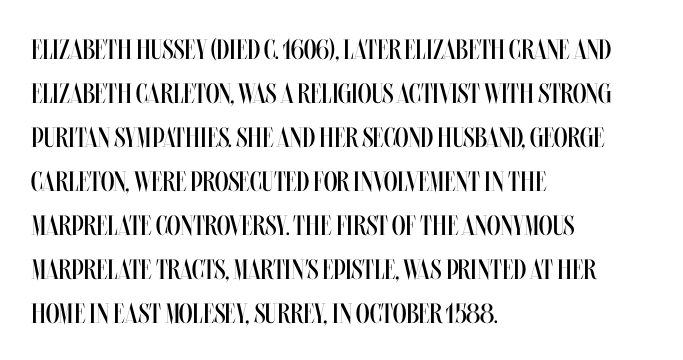
Q: Is the text bold? A: No.
Q: Is the text italic (slanted)? A: No, it is upright.
Q: Is the text underlined? A: No.
Q: How is the paragraph aligned? A: Left-aligned.
Q: Is the spacing between letters normal or unusually wide? A: Normal.
Q: Is the spacing between lines tight, normal or loose? A: Normal.
Q: Width (condensed, normal, or wide)? A: Condensed.
Q: Stroke contrast? A: Medium.
Q: x-height? A: Large.
Q: Monospaced? A: No.
